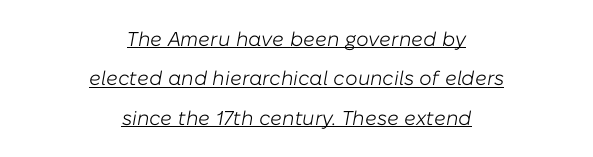
Q: Is the text bold? A: No.
Q: Is the text italic (slanted)? A: Yes, it leans right by about 10 degrees.
Q: Is the text underlined? A: Yes.
Q: How is the paragraph aligned? A: Centered.
Q: Is the spacing between letters normal or unusually wide? A: Normal.
Q: Is the spacing between lines tight, normal or loose? A: Loose.
